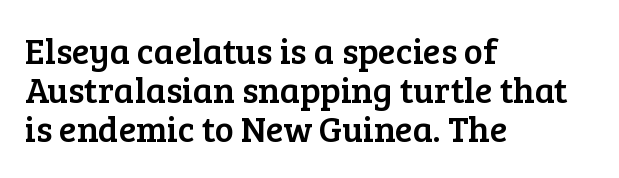
Q: Is the text italic (slanted)? A: No, it is upright.
Q: Is the typeface a serif or a sans-serif typeface? A: Serif.
Q: Is the text underlined? A: No.
Q: How is the paragraph aligned? A: Left-aligned.
Q: Is the spacing between letters normal or unusually wide? A: Normal.
Q: Is the spacing between lines tight, normal or loose? A: Tight.
Q: Width (condensed, normal, or wide)? A: Normal.
Q: Stroke contrast? A: Low.
Q: x-height? A: Medium.
Q: Monospaced? A: No.
